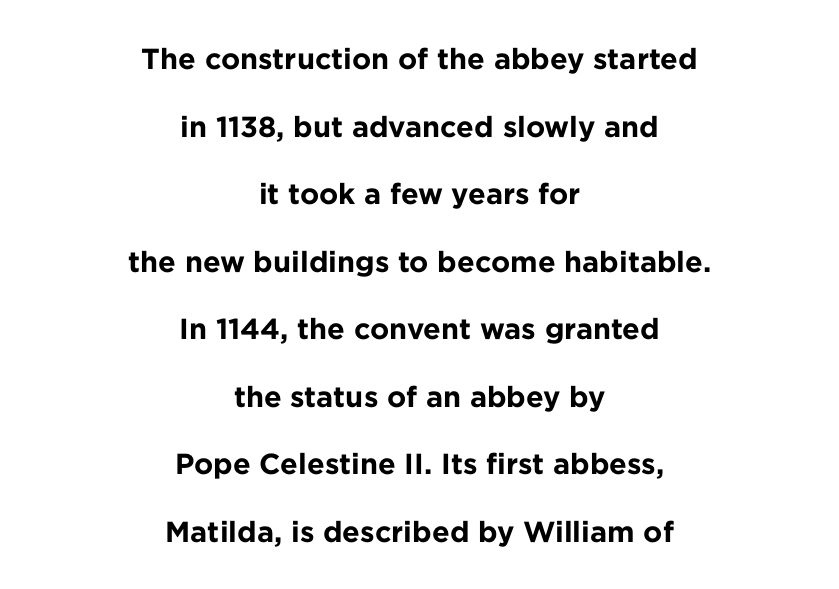
The image shows 29 px bold sans-serif type, upright; set centered, loose line spacing (2.33x), normal letter spacing, not underlined; low stroke contrast and a medium x-height.
